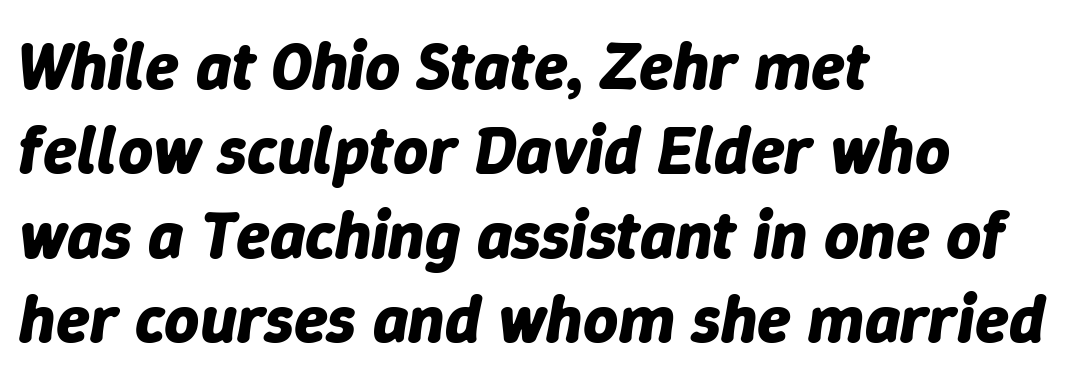
The image shows 68 px bold type, italic (leaning right); set left-aligned, line spacing 1.24x, normal letter spacing, not underlined; low stroke contrast and a medium x-height.
